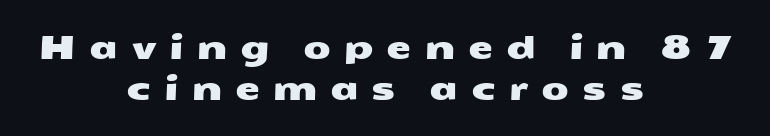
Q: Is the typeface a serif or a sans-serif typeface? A: Sans-serif.
Q: Is the text underlined? A: No.
Q: How is the paragraph aligned? A: Centered.
Q: Is the spacing between letters normal or unusually wide? A: Unusually wide.
Q: Is the spacing between lines tight, normal or loose? A: Normal.
Q: Width (condensed, normal, or wide)? A: Wide.
Q: Stroke contrast? A: Medium.
Q: x-height? A: Medium.
Q: Monospaced? A: No.
